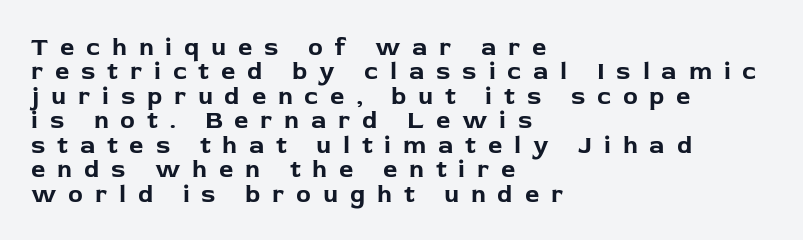
Q: Is the text bold? A: Yes.
Q: Is the text italic (slanted)? A: No, it is upright.
Q: Is the text underlined? A: No.
Q: How is the paragraph aligned? A: Left-aligned.
Q: Is the spacing between letters normal or unusually wide? A: Unusually wide.
Q: Is the spacing between lines tight, normal or loose? A: Tight.
